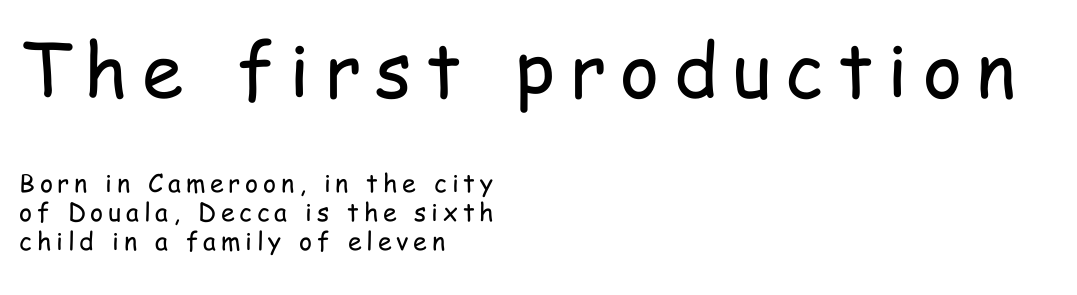
Q: Is the text bold? A: No.
Q: Is the text italic (slanted)? A: No, it is upright.
Q: Is the typeface a serif or a sans-serif typeface? A: Sans-serif.
Q: Is the text underlined? A: No.
Q: How is the paragraph aligned? A: Left-aligned.
Q: Which block of text is set in a larger size, the first (top) or the second (bottom)? A: The first (top) one.
Q: Width (condensed, normal, or wide)? A: Condensed.
Q: Stroke contrast? A: Low.
Q: x-height? A: Medium.
Q: Monospaced? A: No.
